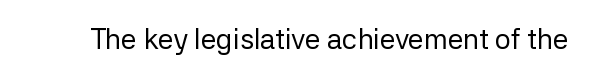
The image shows 28 px regular-weight sans-serif type, upright; set normal letter spacing, not underlined; low stroke contrast and a medium x-height.
